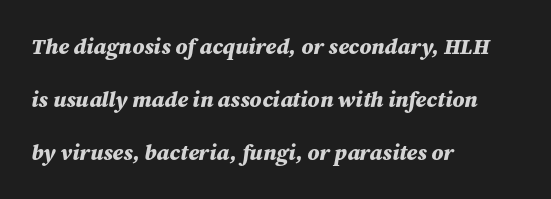
{"italic": "yes", "lean": "right", "slant_degrees": 12, "bold": "yes", "underline": "no", "align": "left", "line_spacing": "loose", "line_spacing_ratio": 2.4, "letter_spacing": "normal", "letter_spacing_em": 0.0, "glyph_px": 22}
